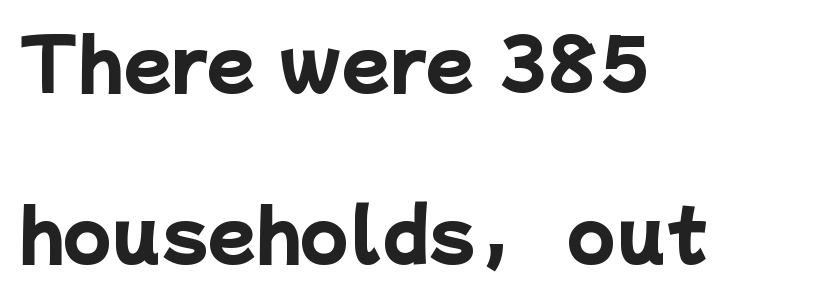
How would I describe the line gaps? Wide and relaxed. A bare baseline throughout the passage. The letters sit at their default tracking, neither squeezed nor spread. A typesetter would label this face a sans. Do the characters align in a grid? No, the font is proportional. These words are printed bold, with thick strokes throughout.
